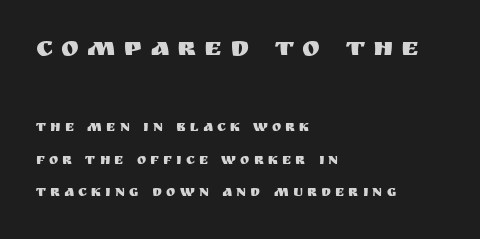
Q: Is the text italic (slanted)? A: No, it is upright.
Q: Is the text underlined? A: No.
Q: How is the paragraph aligned? A: Left-aligned.
Q: Is the spacing between letters normal or unusually wide? A: Unusually wide.
Q: Is the spacing between lines tight, normal or loose? A: Loose.
Q: Which block of text is set in a larger size, the first (top) or the second (bottom)? A: The first (top) one.
